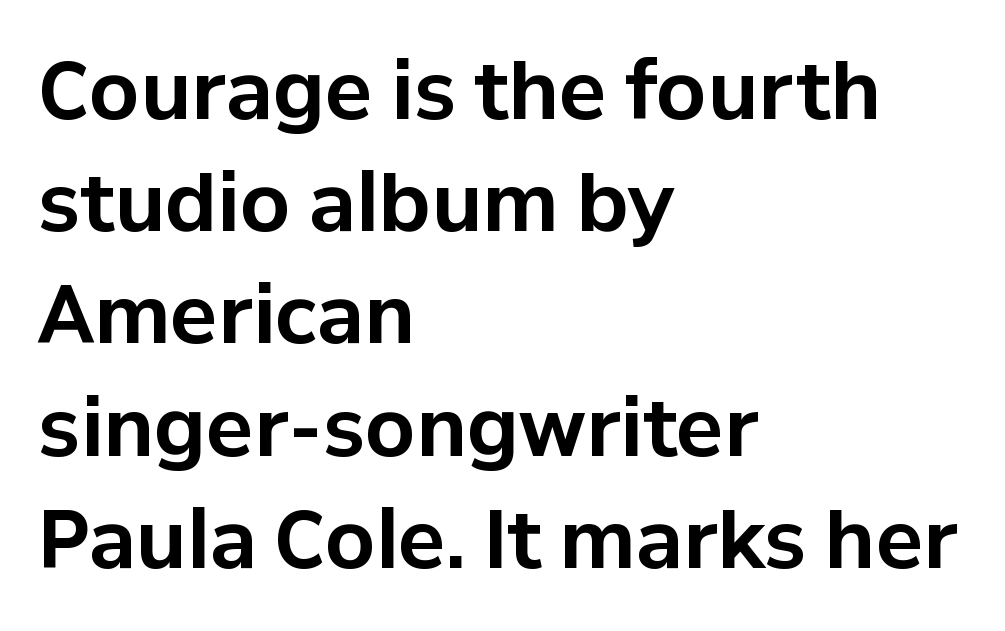
{"serif": "no", "italic": "no", "bold": "yes", "weight": "bold", "width": "normal", "stroke_contrast": "low", "x_height": "medium", "monospaced": "no", "underline": "no", "align": "left", "line_spacing": "normal", "line_spacing_ratio": 1.42, "letter_spacing": "normal", "letter_spacing_em": 0.0, "glyph_px": 79}
